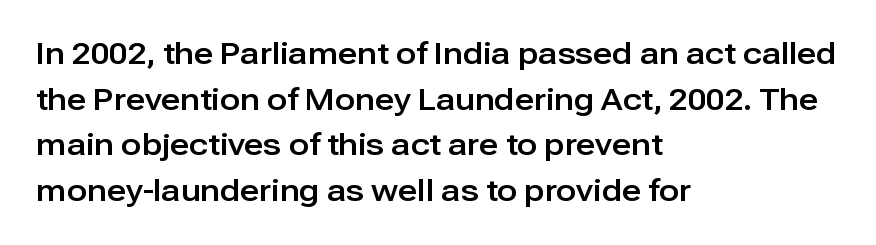
Line beginnings align vertically; line endings do not. The face used here is proportionally spaced, like ordinary book or web type. A normal amount of white space separates one row of letters from the next. Clear beneath every line of the passage. Students, note that the glyphs here touch the page at normal intervals. Font category for this specimen: sans-serif.
